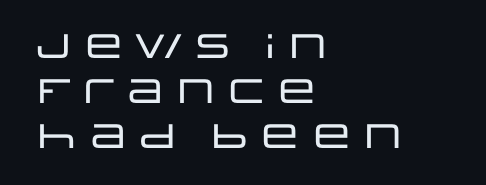
Q: Is the text italic (slanted)? A: No, it is upright.
Q: Is the typeface a serif or a sans-serif typeface? A: Sans-serif.
Q: Is the text underlined? A: No.
Q: How is the paragraph aligned? A: Left-aligned.
Q: Is the spacing between letters normal or unusually wide? A: Normal.
Q: Is the spacing between lines tight, normal or loose? A: Normal.
Q: Width (condensed, normal, or wide)? A: Wide.
Q: Stroke contrast? A: Low.
Q: x-height? A: Large.
Q: Monospaced? A: No.
